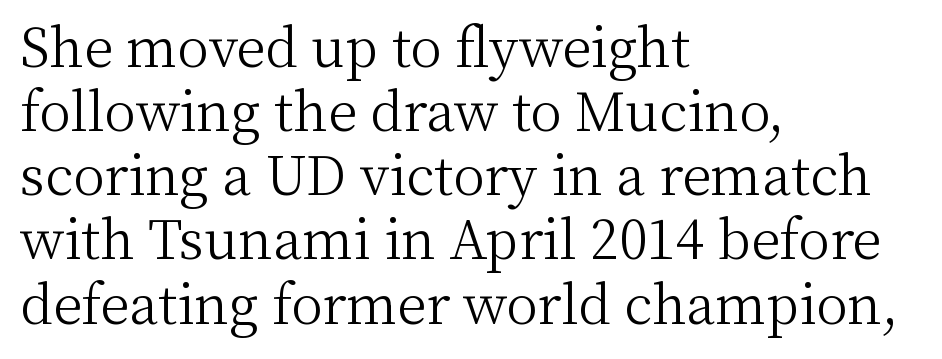
You can tell it's not italic because the verticals are truly vertical. A serif font was chosen for this passage. Is the stroke heavy? The answer is a plain regular-or-lighter. The lines are quadded left. Tracking here is standard; glyphs follow each other at the usual distance. A typesetter would call this proportional, since set widths differ per character.
